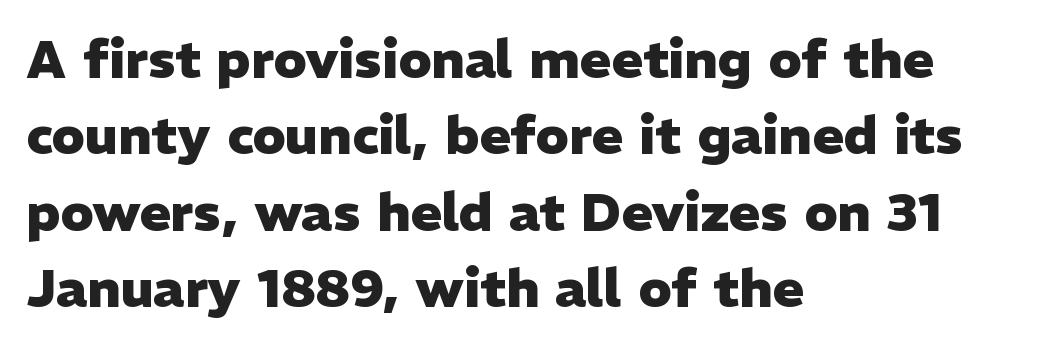
{"serif": "no", "italic": "no", "bold": "yes", "weight": "heavy", "width": "normal", "stroke_contrast": "low", "x_height": "medium", "monospaced": "no", "underline": "no", "align": "left", "line_spacing": "normal", "line_spacing_ratio": 1.44, "letter_spacing": "normal", "letter_spacing_em": 0.0, "glyph_px": 53}
